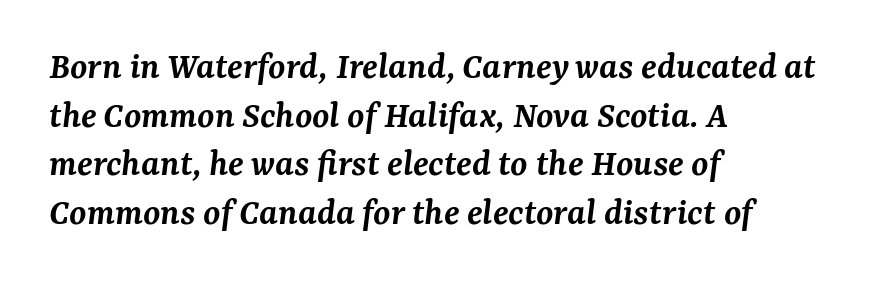
{"serif": "yes", "italic": "yes", "lean": "right", "slant_degrees": 7, "bold": "semi", "weight": "semibold", "width": "normal", "stroke_contrast": "medium", "x_height": "medium", "monospaced": "no", "underline": "no", "align": "left", "line_spacing": "normal", "line_spacing_ratio": 1.25, "letter_spacing": "normal", "letter_spacing_em": 0.0, "glyph_px": 39}
